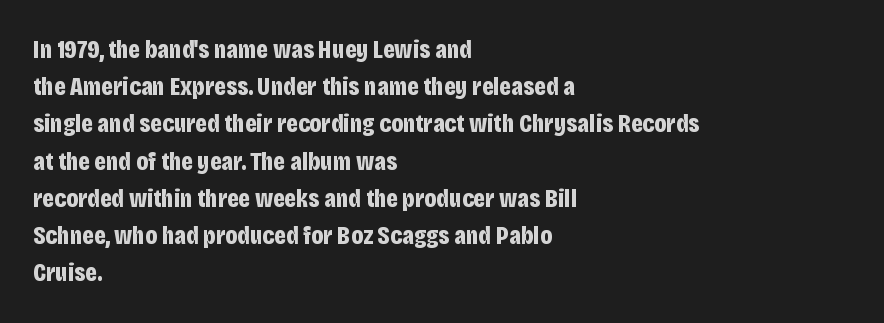
{"italic": "no", "bold": "yes", "underline": "no", "align": "left", "line_spacing": "normal", "line_spacing_ratio": 1.43, "letter_spacing": "normal", "letter_spacing_em": 0.0, "glyph_px": 26}
